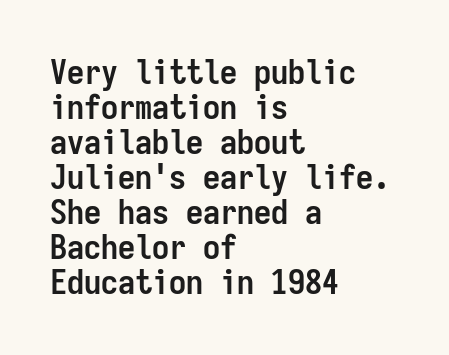
The typeface chosen for these lines omits serifs. Unlike italic type, these characters show no tilt at all. The letters march in equal steps, a hallmark of fixed-pitch type. Notice how thick the strokes are: this is what a full bold looks like. Vertically, the passage feels compressed, each row crowding the next.
